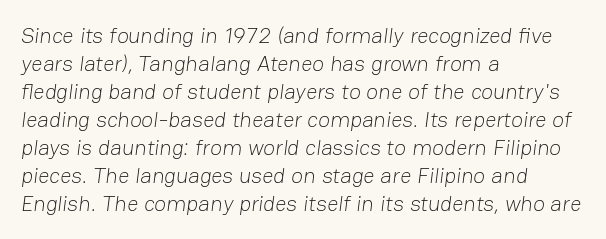
{"bold": "no", "underline": "no", "align": "left", "line_spacing": "normal", "line_spacing_ratio": 1.27, "letter_spacing": "normal", "letter_spacing_em": 0.0, "glyph_px": 22}
